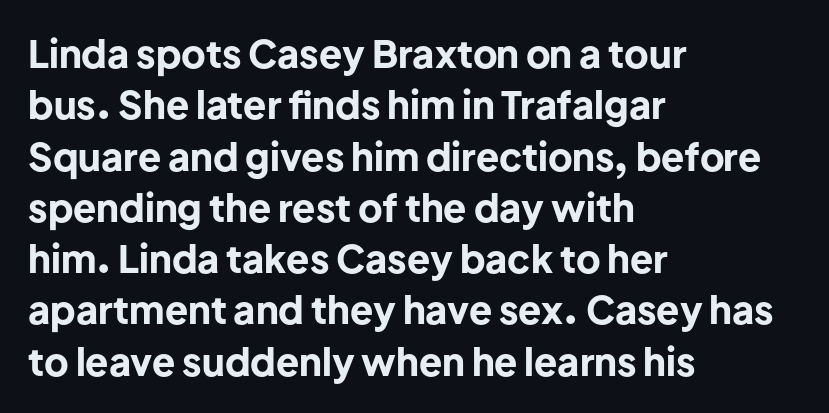
{"serif": "no", "italic": "no", "bold": "yes", "weight": "bold", "width": "normal", "stroke_contrast": "low", "x_height": "medium", "monospaced": "no", "underline": "no", "align": "left", "line_spacing": "normal", "line_spacing_ratio": 1.35, "letter_spacing": "normal", "letter_spacing_em": 0.0, "glyph_px": 38}
